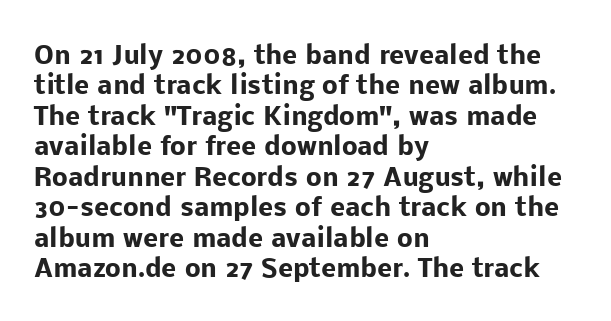
The image shows 25 px bold type, upright; set left-aligned, line spacing 1.22x, normal letter spacing, not underlined.
